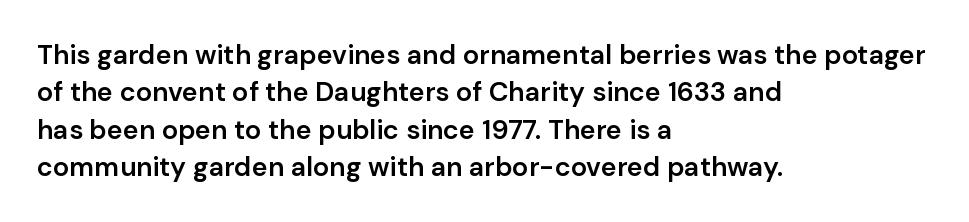
{"italic": "no", "bold": "semi", "underline": "no", "align": "left", "line_spacing": "normal", "line_spacing_ratio": 1.38, "letter_spacing": "normal", "letter_spacing_em": 0.0, "glyph_px": 27}
